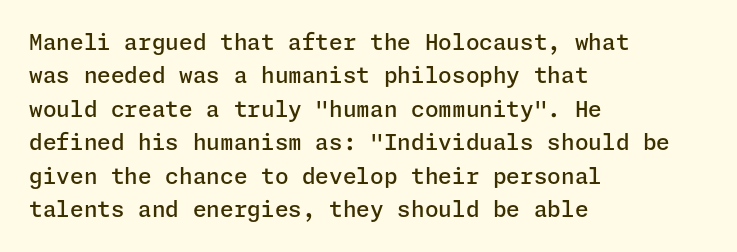
{"italic": "no", "bold": "semi", "underline": "no", "align": "left", "line_spacing": "normal", "line_spacing_ratio": 1.52, "letter_spacing": "normal", "letter_spacing_em": 0.0, "glyph_px": 22}
